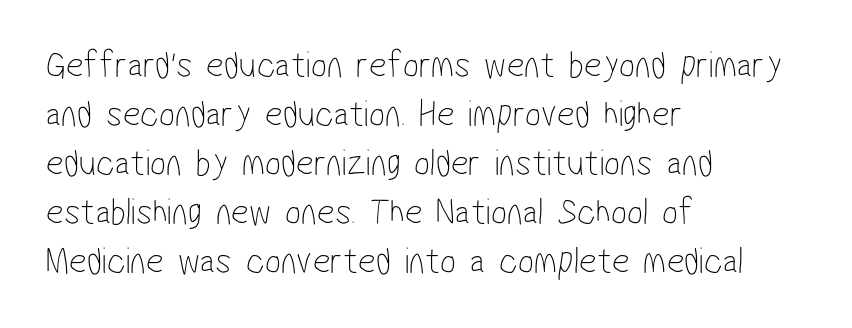
Q: Is the text bold? A: No.
Q: Is the typeface a serif or a sans-serif typeface? A: Sans-serif.
Q: Is the text underlined? A: No.
Q: How is the paragraph aligned? A: Left-aligned.
Q: Is the spacing between letters normal or unusually wide? A: Normal.
Q: Is the spacing between lines tight, normal or loose? A: Normal.
Q: Width (condensed, normal, or wide)? A: Condensed.
Q: Stroke contrast? A: Low.
Q: x-height? A: Medium.
Q: Monospaced? A: No.
